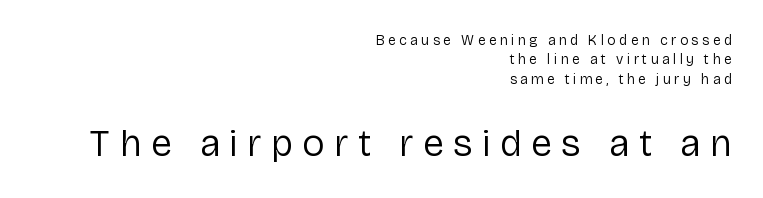
{"serif": "no", "italic": "no", "bold": "no", "weight": "regular", "width": "normal", "stroke_contrast": "low", "x_height": "medium", "monospaced": "no", "underline": "no", "align": "right", "line_spacing": "normal", "line_spacing_ratio": 1.39, "letter_spacing": "wide", "letter_spacing_em": 0.24, "larger_block": "second", "size_ratio": 2.71, "glyph_px": 38}
